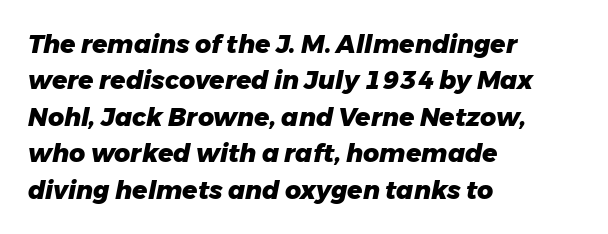
The image shows 25 px bold type, italic (leaning right); set left-aligned, normal line spacing (1.46x), normal letter spacing, not underlined.
